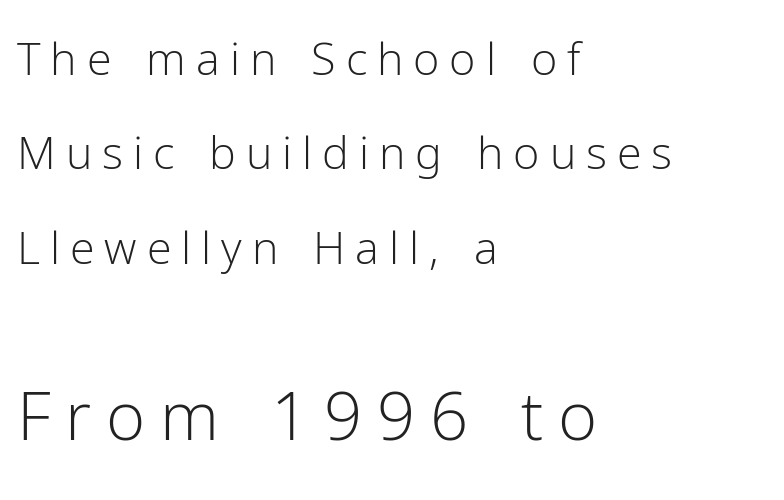
{"serif": "no", "italic": "no", "bold": "no", "weight": "light", "width": "normal", "stroke_contrast": "low", "x_height": "medium", "monospaced": "no", "underline": "no", "align": "left", "line_spacing": "loose", "line_spacing_ratio": 2.1, "letter_spacing": "wide", "letter_spacing_em": 0.22, "larger_block": "second", "size_ratio": 1.49, "glyph_px": 67}
